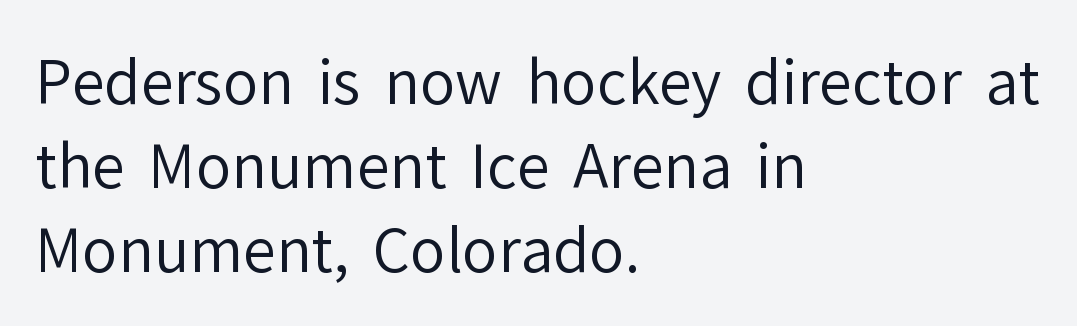
These glyphs show unthickened strokes, regular width or finer. One-word summary of the alignment: left. Compared with typical body copy, the letter spacing here is the same. A normal amount of white space separates one row of letters from the next.
